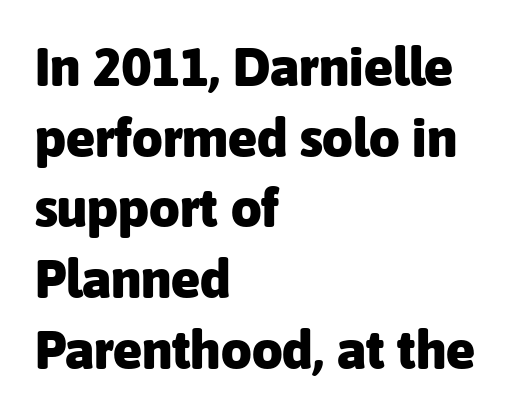
The image shows 54 px heavy sans-serif type, upright; set left-aligned, normal line spacing (1.31x), normal letter spacing, not underlined; low stroke contrast and a medium x-height.
